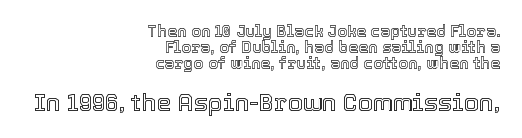
The image shows 24 px text type, upright; set right-aligned, tight line spacing (0.99x), normal letter spacing, not underlined; the second (bottom) block is 1.5x larger.
